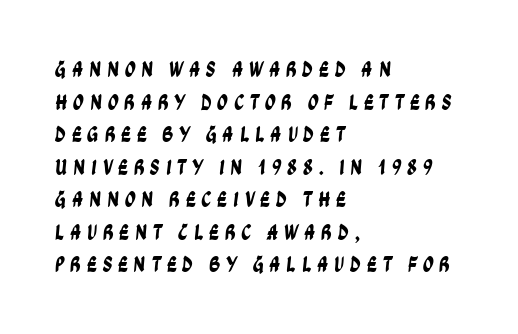
Q: Is the text underlined? A: No.
Q: How is the paragraph aligned? A: Left-aligned.
Q: Is the spacing between letters normal or unusually wide? A: Unusually wide.
Q: Is the spacing between lines tight, normal or loose? A: Normal.
